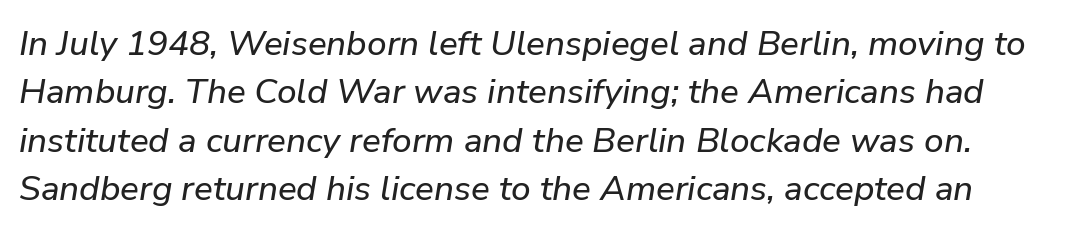
Italic: yes, the glyphs are oblique. Line spacing here is normal. The horizontal fit of the characters is conventional and even. These lines are rendered in a variable-pitch font. The baseline area is clear.
